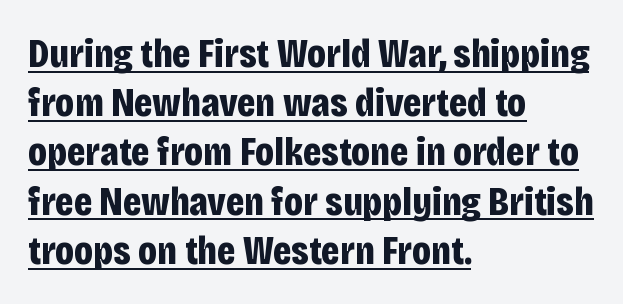
Q: Is the text bold? A: Yes.
Q: Is the text italic (slanted)? A: No, it is upright.
Q: Is the typeface a serif or a sans-serif typeface? A: Sans-serif.
Q: Is the text underlined? A: Yes.
Q: How is the paragraph aligned? A: Left-aligned.
Q: Is the spacing between letters normal or unusually wide? A: Normal.
Q: Width (condensed, normal, or wide)? A: Condensed.
Q: Stroke contrast? A: Low.
Q: x-height? A: Large.
Q: Monospaced? A: No.
